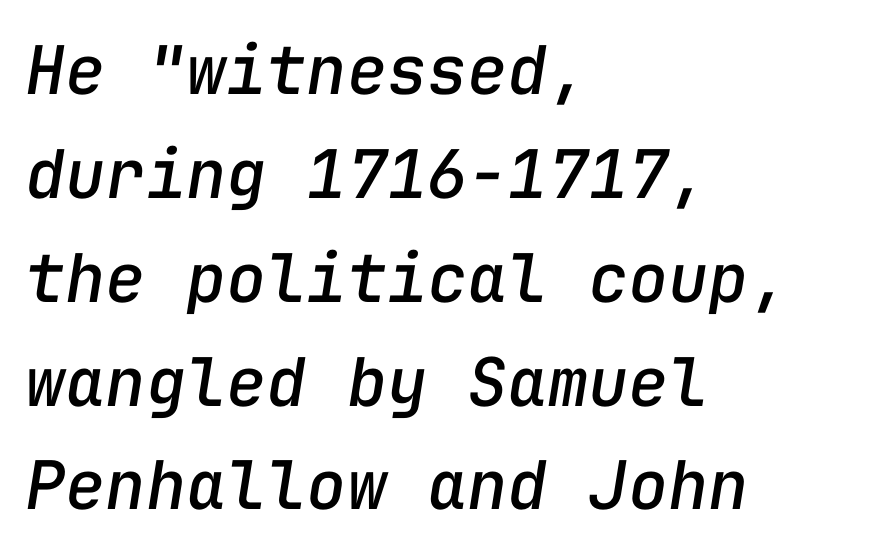
Q: Is the text italic (slanted)? A: Yes, it leans right by about 9 degrees.
Q: Is the text underlined? A: No.
Q: How is the paragraph aligned? A: Left-aligned.
Q: Is the spacing between letters normal or unusually wide? A: Normal.
Q: Is the spacing between lines tight, normal or loose? A: Normal.
Q: Width (condensed, normal, or wide)? A: Normal.
Q: Stroke contrast? A: Low.
Q: x-height? A: Medium.
Q: Monospaced? A: Yes.
